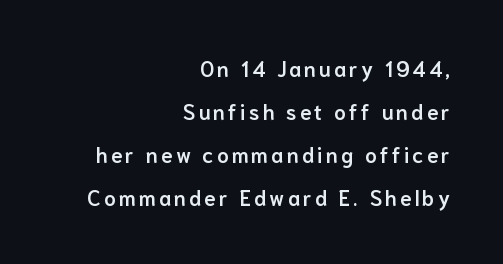
The sample has been set in demibold, a notch under bold. This sample is right-justified, so line beginnings fall wherever the words allow. A bare baseline throughout the passage. Notice the wide empty band between every row — that's loose leading. Italic? Not at all — the glyphs are vertical.
